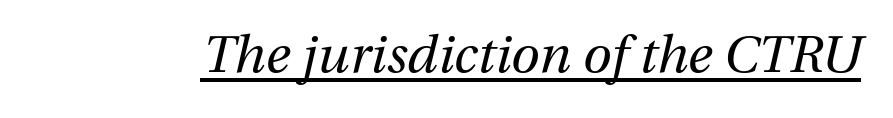
{"italic": "yes", "lean": "right", "slant_degrees": 13, "bold": "no", "weight": "regular", "width": "normal", "stroke_contrast": "medium", "x_height": "medium", "monospaced": "no", "underline": "yes", "letter_spacing": "normal", "letter_spacing_em": 0.0, "glyph_px": 52}
